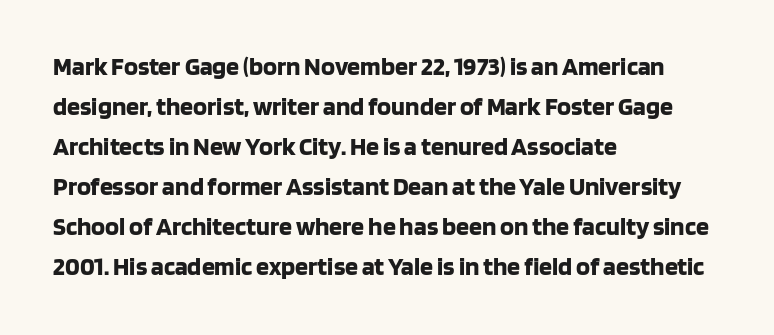
Q: Is the text bold? A: Yes.
Q: Is the text italic (slanted)? A: No, it is upright.
Q: Is the text underlined? A: No.
Q: How is the paragraph aligned? A: Left-aligned.
Q: Is the spacing between letters normal or unusually wide? A: Normal.
Q: Is the spacing between lines tight, normal or loose? A: Normal.
